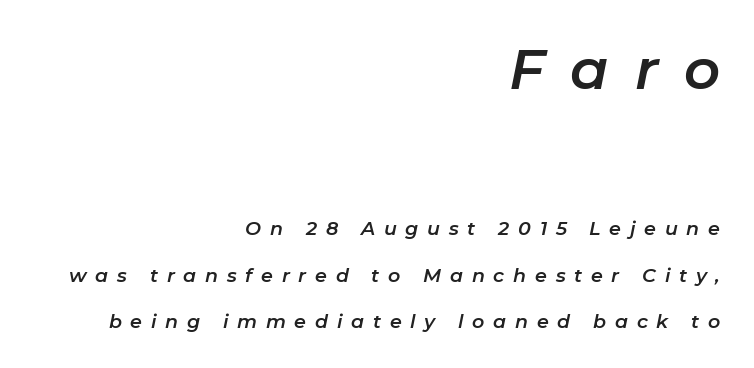
Q: Is the text italic (slanted)? A: Yes, it leans right by about 11 degrees.
Q: Is the text underlined? A: No.
Q: How is the paragraph aligned? A: Right-aligned.
Q: Is the spacing between letters normal or unusually wide? A: Unusually wide.
Q: Is the spacing between lines tight, normal or loose? A: Loose.
Q: Which block of text is set in a larger size, the first (top) or the second (bottom)? A: The first (top) one.
Q: Width (condensed, normal, or wide)? A: Normal.
Q: Stroke contrast? A: Low.
Q: x-height? A: Medium.
Q: Monospaced? A: No.
